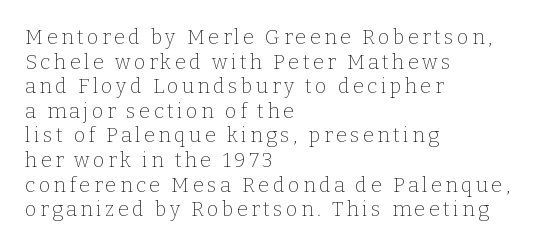
Ink coverage per letter is moderate at most. Underlining? Definitely not there. Visually the block forms a straight wall on the left and a jagged coastline on the right. The lettering holds an erect, upright posture throughout.
